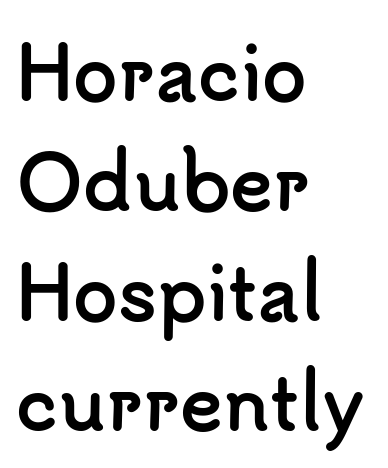
Q: Is the text bold? A: Yes.
Q: Is the text italic (slanted)? A: No, it is upright.
Q: Is the typeface a serif or a sans-serif typeface? A: Sans-serif.
Q: Is the text underlined? A: No.
Q: How is the paragraph aligned? A: Left-aligned.
Q: Is the spacing between letters normal or unusually wide? A: Normal.
Q: Is the spacing between lines tight, normal or loose? A: Normal.
Q: Width (condensed, normal, or wide)? A: Normal.
Q: Stroke contrast? A: Low.
Q: x-height? A: Small.
Q: Monospaced? A: No.
